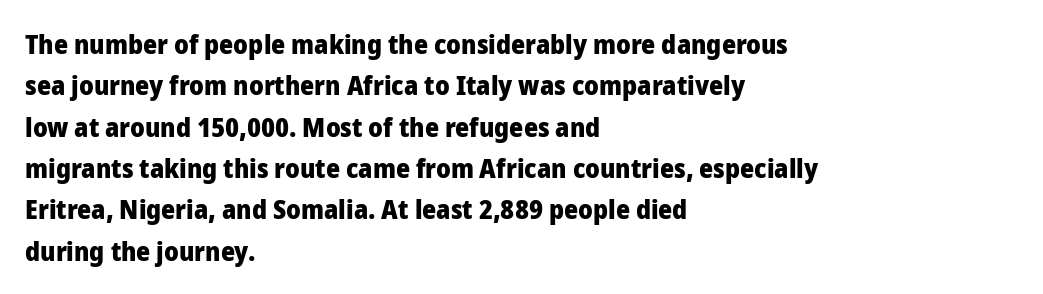
The image shows 27 px bold type, upright; set left-aligned, normal line spacing (1.53x), normal letter spacing, not underlined.
